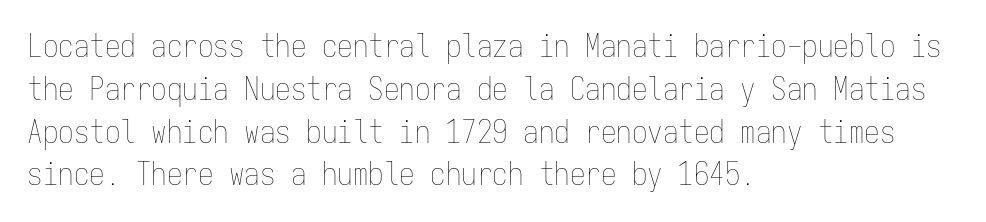
The line texture is even and compact thanks to regular tracking. Style check: upright. You could count columns in this text — the font is strictly monospaced. The font sits on the lighter half of the weight spectrum, regular included. Leading matches the norm, producing a regular column.
